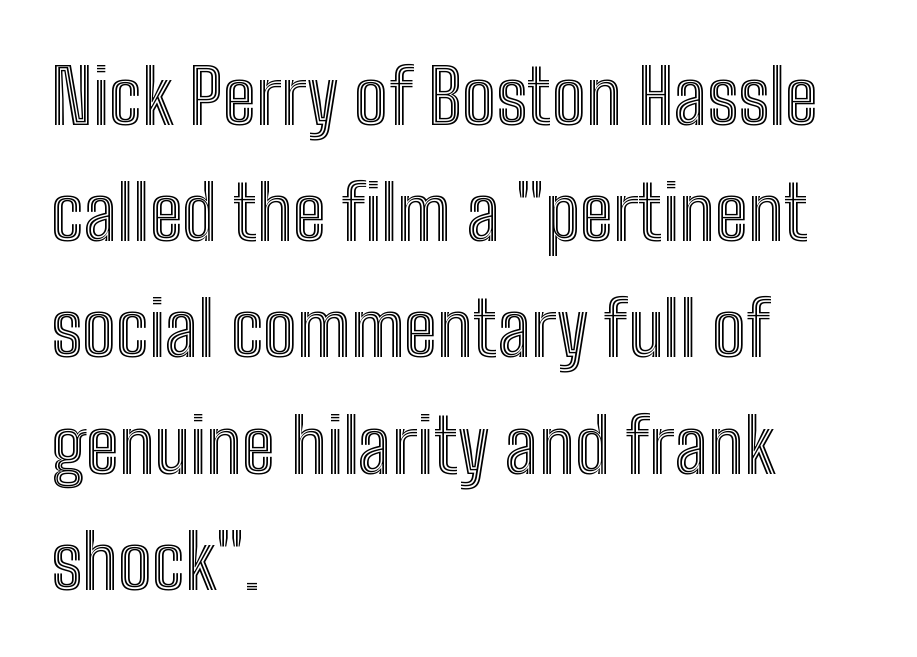
{"italic": "no", "width": "condensed", "x_height": "medium", "monospaced": "no", "underline": "no", "align": "left", "line_spacing": "normal", "line_spacing_ratio": 1.55, "letter_spacing": "normal", "letter_spacing_em": 0.0, "glyph_px": 75}
